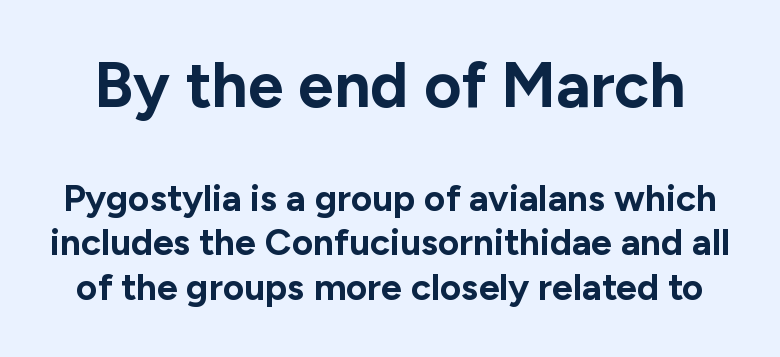
{"serif": "no", "italic": "no", "bold": "yes", "weight": "bold", "width": "normal", "stroke_contrast": "low", "x_height": "medium", "monospaced": "no", "underline": "no", "line_spacing_ratio": 1.21, "letter_spacing": "normal", "letter_spacing_em": 0.0, "larger_block": "first", "size_ratio": 1.73, "glyph_px": 64}
